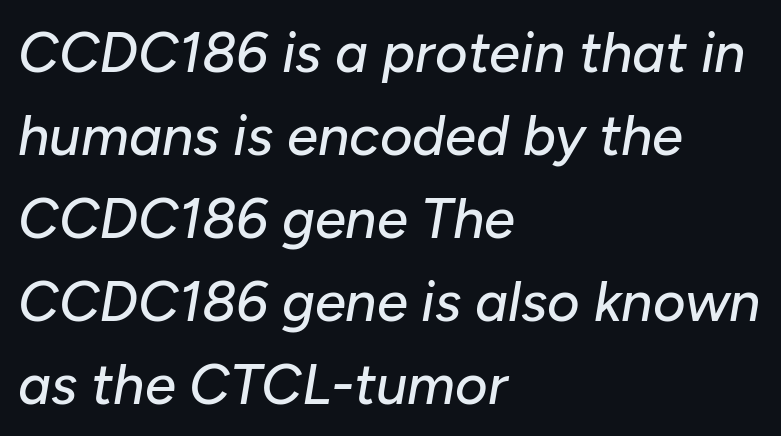
{"italic": "yes", "lean": "right", "slant_degrees": 10, "width": "normal", "stroke_contrast": "low", "x_height": "medium", "monospaced": "no", "underline": "no", "align": "left", "line_spacing": "normal", "line_spacing_ratio": 1.48, "letter_spacing": "normal", "letter_spacing_em": 0.0, "glyph_px": 56}
